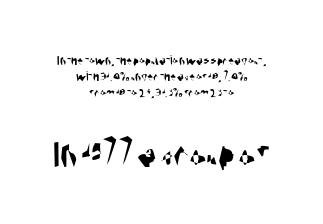
Every row of glyphs is offset so its center matches the block's center. Honestly, the letter spacing is just normal — you wouldn't notice it. Is this a fixed-width face? No — the glyphs have proportional, varying widths. The leading is snug, giving the passage a crowded texture.
